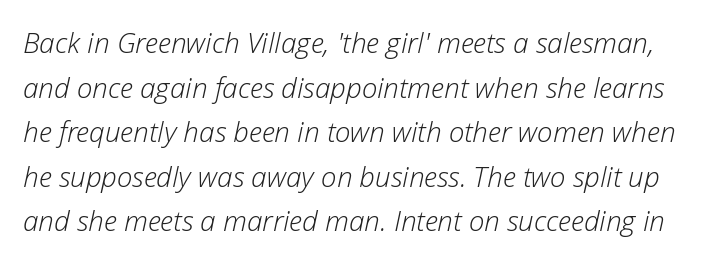
The letters look calm and open, with moderate or lighter stems. The space between consecutive lines is moderate. The foot of each line stays bare and open. The axis of the letterforms is tilted away from vertical. Words appear dense and cohesive because spacing is normal. Is this a fixed-width face? No — the glyphs have proportional, varying widths.
